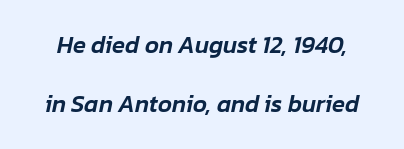
{"italic": "yes", "lean": "right", "slant_degrees": 12, "underline": "no", "line_spacing": "loose", "line_spacing_ratio": 2.46, "letter_spacing": "normal", "letter_spacing_em": 0.0, "glyph_px": 24}
